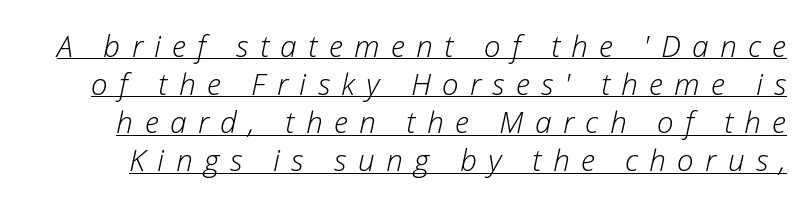
The image shows 30 px light type, italic (leaning right); set normal line spacing (1.27x), unusually wide letter spacing (+0.38 em), underlined; low stroke contrast and a medium x-height.
